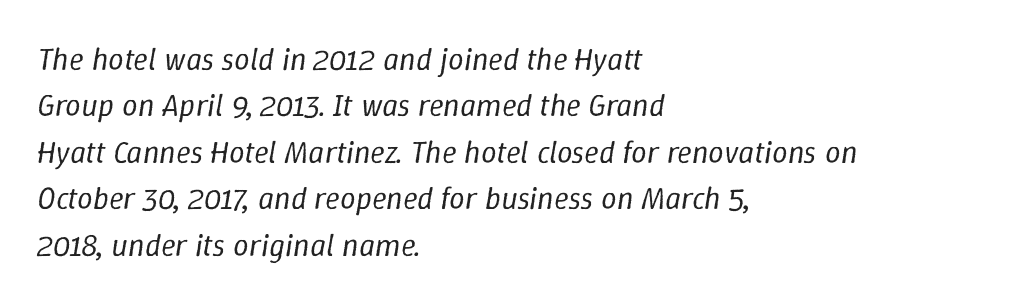
{"italic": "yes", "lean": "right", "slant_degrees": 9, "bold": "no", "weight": "regular", "width": "normal", "stroke_contrast": "low", "x_height": "medium", "monospaced": "no", "underline": "no", "align": "left", "line_spacing": "normal", "line_spacing_ratio": 1.5, "letter_spacing": "normal", "letter_spacing_em": 0.0, "glyph_px": 31}
